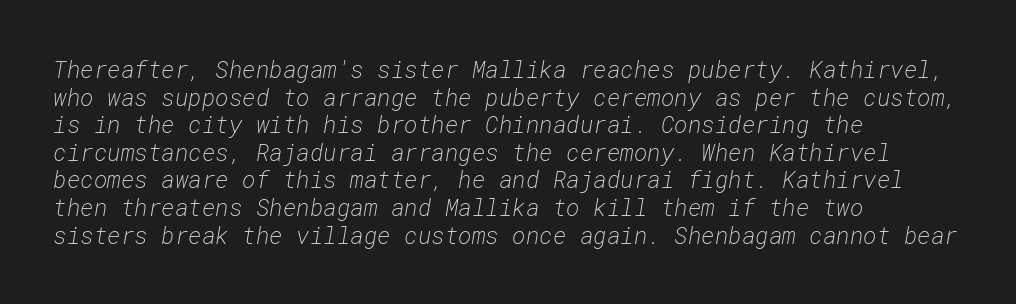
Q: Is the text bold? A: No.
Q: Is the text italic (slanted)? A: Yes, it leans right by about 10 degrees.
Q: Is the text underlined? A: No.
Q: How is the paragraph aligned? A: Left-aligned.
Q: Is the spacing between letters normal or unusually wide? A: Normal.
